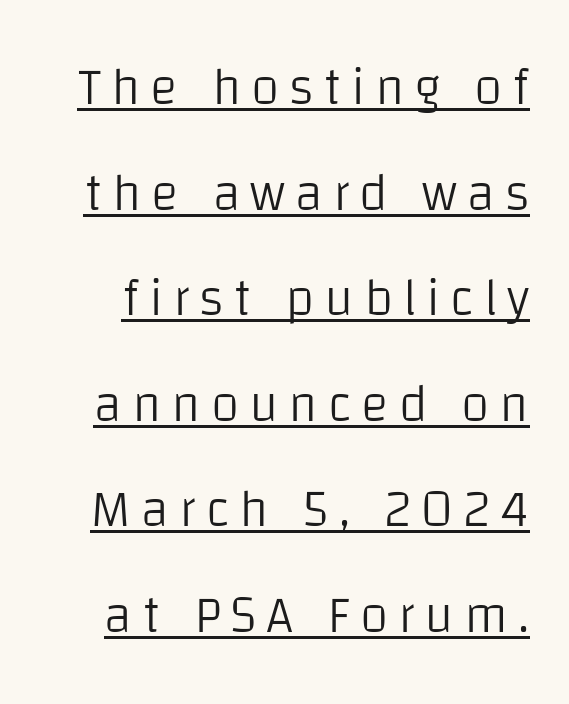
You could fit nearly another row in the gap between these rows. Proportional: the letters do not fall into vertical columns. The typeface has the unassuming heft of standard copy or less. Observe the absence of serifs on each vertical stroke in this sample.
